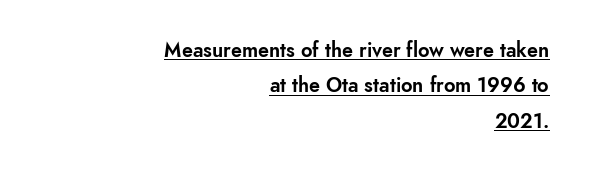
Q: Is the text italic (slanted)? A: No, it is upright.
Q: Is the text underlined? A: Yes.
Q: How is the paragraph aligned? A: Right-aligned.
Q: Is the spacing between letters normal or unusually wide? A: Normal.
